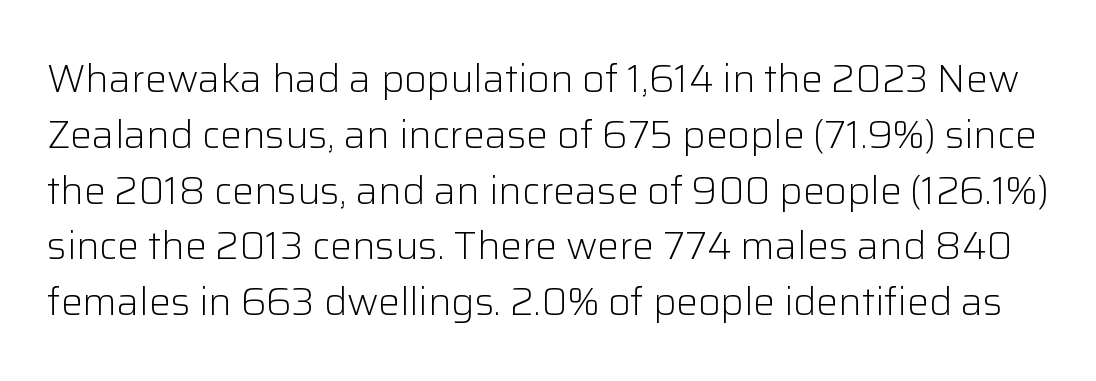
The image shows 39 px light sans-serif type, upright; set normal line spacing (1.43x), normal letter spacing, not underlined; low stroke contrast and a medium x-height.
